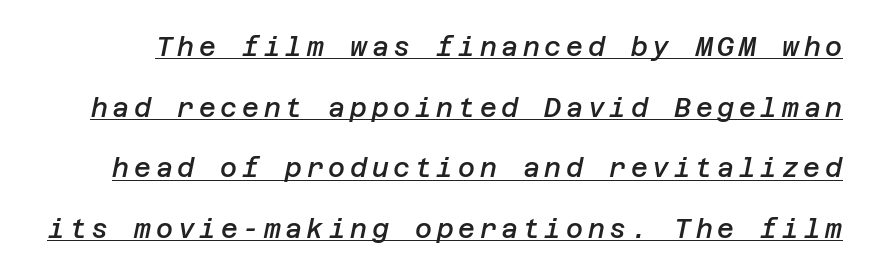
A somewhat darkened texture: the type is semibold rather than bold. The specimen includes a rule beneath the text block's lines. In terms of posture, this sample is oblique. If you measured baseline to baseline, you'd find a long distance.
